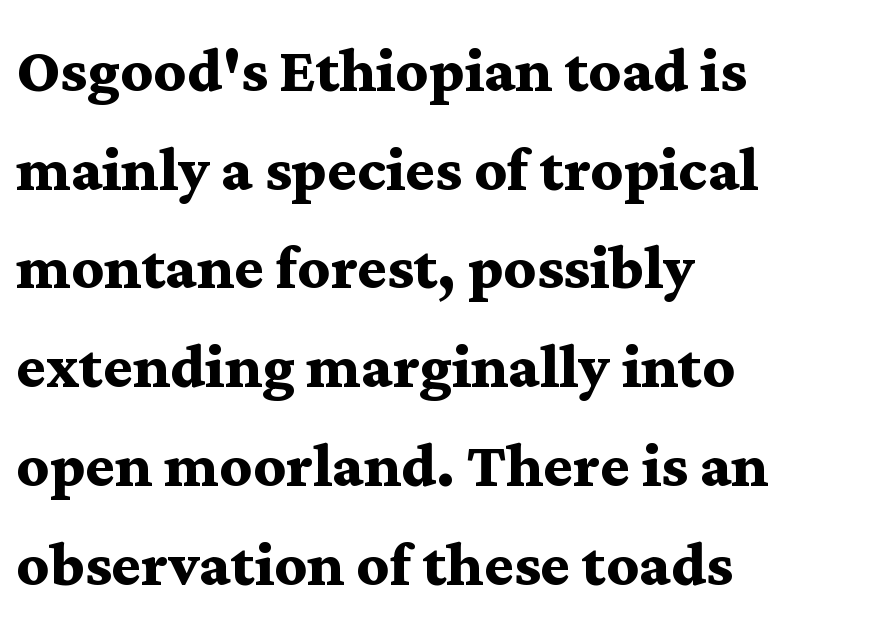
Q: Is the text bold? A: Yes.
Q: Is the text italic (slanted)? A: No, it is upright.
Q: Is the typeface a serif or a sans-serif typeface? A: Serif.
Q: Is the text underlined? A: No.
Q: How is the paragraph aligned? A: Left-aligned.
Q: Is the spacing between letters normal or unusually wide? A: Normal.
Q: Is the spacing between lines tight, normal or loose? A: Normal.
Q: Width (condensed, normal, or wide)? A: Wide.
Q: Stroke contrast? A: Medium.
Q: x-height? A: Medium.
Q: Monospaced? A: No.
